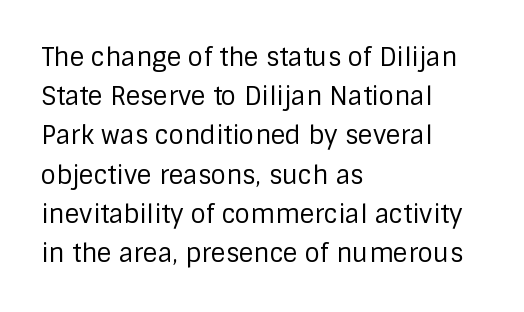
{"italic": "no", "bold": "no", "underline": "no", "align": "left", "line_spacing": "normal", "line_spacing_ratio": 1.57, "letter_spacing": "normal", "letter_spacing_em": 0.0, "glyph_px": 25}
